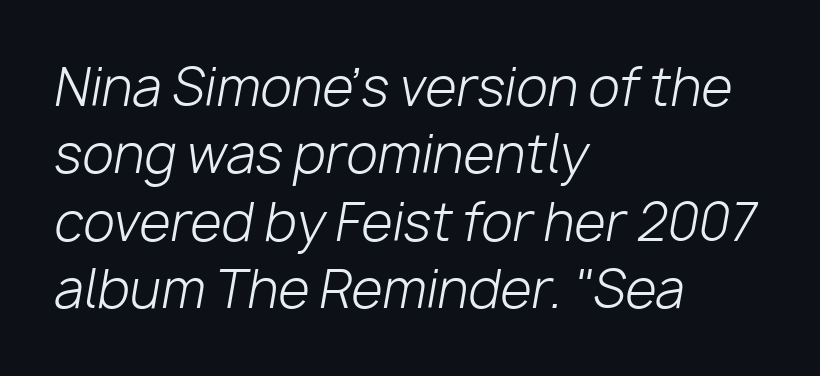
Q: Is the text bold? A: No.
Q: Is the text italic (slanted)? A: Yes, it leans right by about 10 degrees.
Q: Is the text underlined? A: No.
Q: How is the paragraph aligned? A: Left-aligned.
Q: Is the spacing between letters normal or unusually wide? A: Normal.
Q: Is the spacing between lines tight, normal or loose? A: Normal.
Q: Width (condensed, normal, or wide)? A: Normal.
Q: Stroke contrast? A: Low.
Q: x-height? A: Medium.
Q: Monospaced? A: No.
